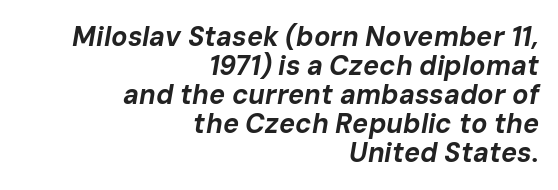
The lettering tilts uniformly, giving the passage an italic look. Does extra space separate the letters? No, they use regular spacing. Chunky letters — that's bold for sure. The lines in this sample share a right terminus and differ only in where they begin. Underline: absent.
